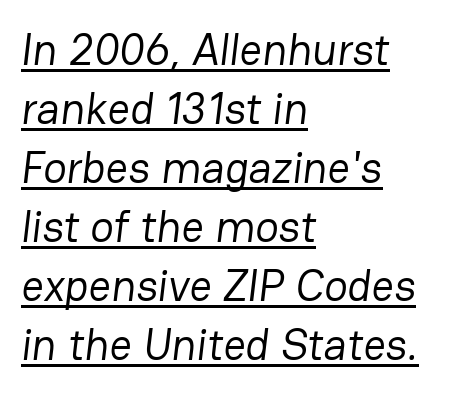
{"serif": "no", "bold": "no", "weight": "regular", "width": "normal", "stroke_contrast": "low", "x_height": "medium", "monospaced": "no", "underline": "yes", "align": "left", "line_spacing": "normal", "line_spacing_ratio": 1.34, "letter_spacing": "normal", "letter_spacing_em": 0.0, "glyph_px": 44}
